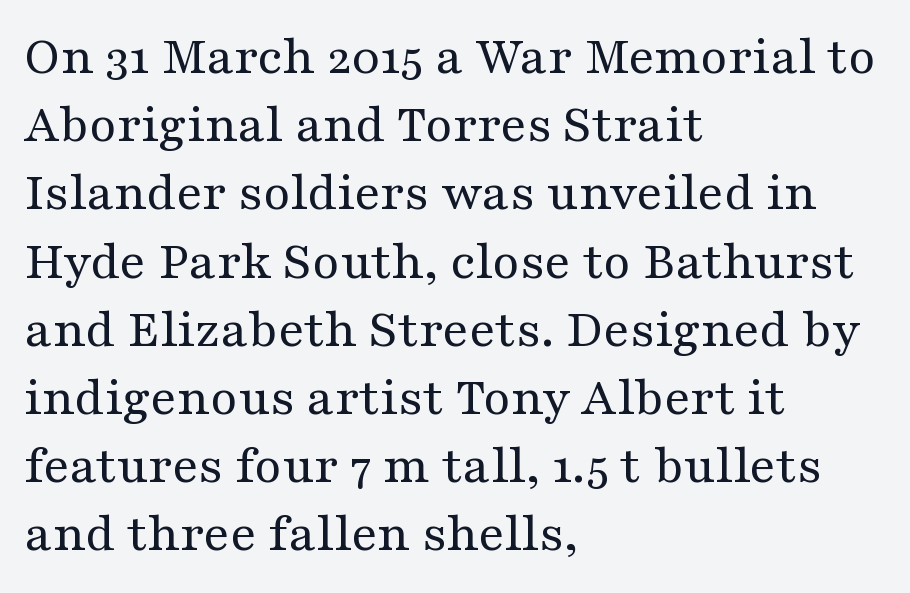
{"serif": "yes", "italic": "no", "bold": "no", "weight": "regular", "width": "wide", "stroke_contrast": "medium", "x_height": "medium", "monospaced": "no", "underline": "no", "align": "left", "line_spacing_ratio": 1.24, "letter_spacing": "normal", "letter_spacing_em": 0.0, "glyph_px": 55}
